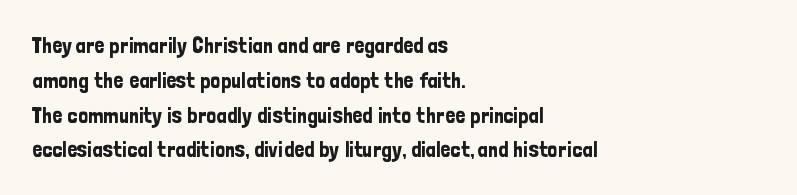
Q: Is the text italic (slanted)? A: No, it is upright.
Q: Is the text underlined? A: No.
Q: How is the paragraph aligned? A: Left-aligned.
Q: Is the spacing between letters normal or unusually wide? A: Normal.
Q: Is the spacing between lines tight, normal or loose? A: Normal.
